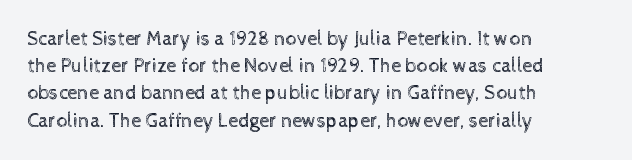
{"italic": "no", "bold": "no", "underline": "no", "align": "left", "line_spacing": "normal", "line_spacing_ratio": 1.36, "letter_spacing": "normal", "letter_spacing_em": 0.0, "glyph_px": 20}
